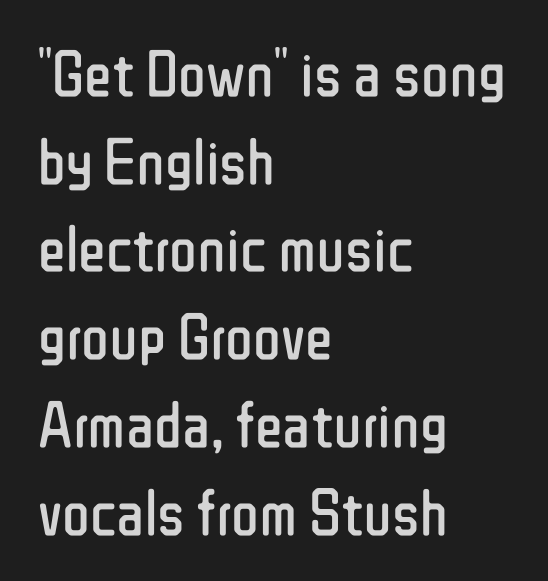
The image shows 65 px regular-weight, condensed sans-serif type, upright; set left-aligned, normal line spacing (1.35x), normal letter spacing, not underlined; low stroke contrast and a medium x-height.
